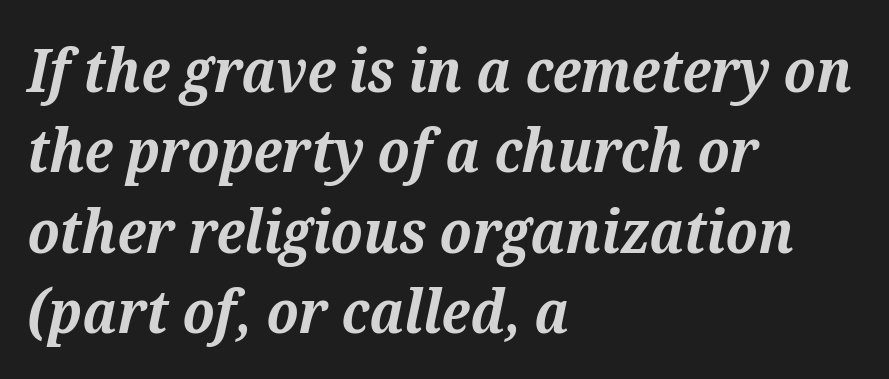
Q: Is the text bold? A: Yes.
Q: Is the text italic (slanted)? A: Yes, it leans right by about 12 degrees.
Q: Is the typeface a serif or a sans-serif typeface? A: Serif.
Q: Is the text underlined? A: No.
Q: How is the paragraph aligned? A: Left-aligned.
Q: Is the spacing between letters normal or unusually wide? A: Normal.
Q: Is the spacing between lines tight, normal or loose? A: Normal.
Q: Width (condensed, normal, or wide)? A: Normal.
Q: Stroke contrast? A: Medium.
Q: x-height? A: Medium.
Q: Monospaced? A: No.
